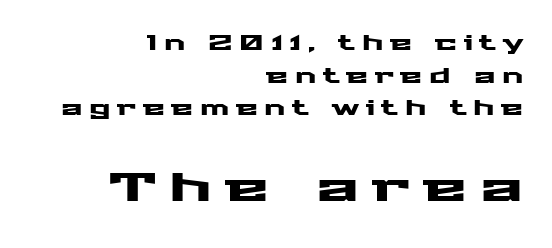
In CSS terms this would be text-align: right. If you squint, the bottom block still reads clearly — it's the larger of the two. A typesetter would call this proportional, since set widths differ per character. Students, observe: this is what conventionally led text looks like.
